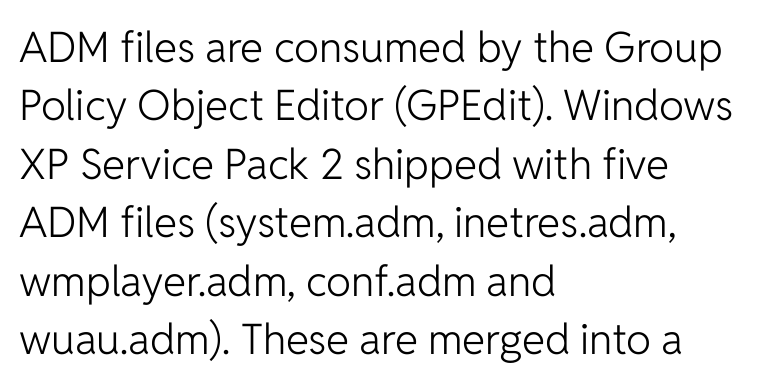
Compared with typical paragraphs, the rows here are spaced about the same. Has an underline been added? It has not. Unlike italic type, these characters show no tilt at all. Nothing unusual about the tracking: characters are spaced as the font intends.
